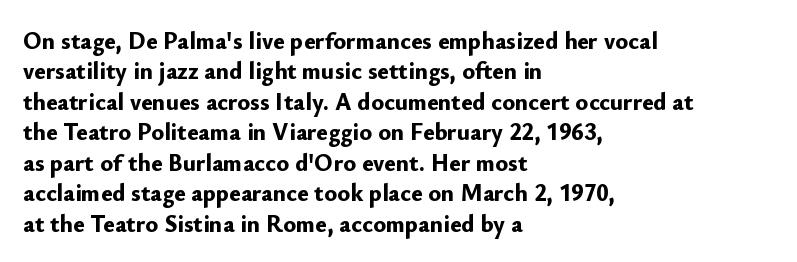
The glyphs are unaccompanied by any horizontal stroke below them. The leading is moderate, giving the passage an even texture. Left-aligned paragraph, ragged on the right. A full-strength bold gives these letters their thick strokes. This sample uses an upright cut, with every glyph sitting square on the baseline.
